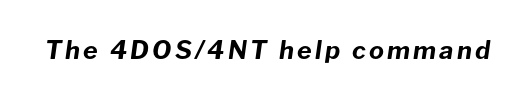
Unmarked baselines from the first word to the last. The passage shown leans; its letterforms are oblique. Compared with an ordinary text face, these strokes are far heavier — a full bold.
